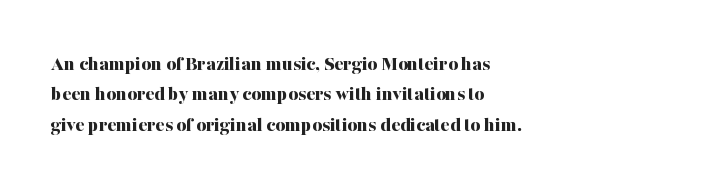
Notice how the stems are strictly vertical — no italics here. These words are printed bold, with thick strokes throughout. Leading: standard. You could call the tracking neutral — neither tight nor loose. The rendering anchors every line to the left-hand side. The words here are not underlined.
